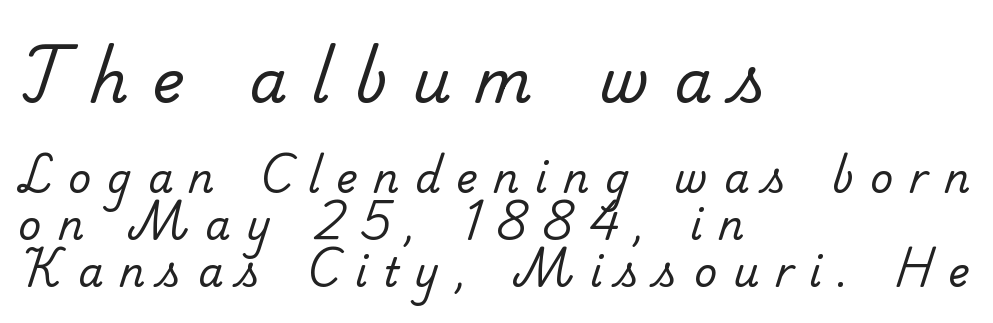
{"serif": "yes", "bold": "no", "weight": "regular", "width": "normal", "stroke_contrast": "low", "x_height": "small", "monospaced": "no", "underline": "no", "align": "left", "line_spacing_ratio": 1.17, "letter_spacing": "wide", "letter_spacing_em": 0.4, "larger_block": "first", "size_ratio": 1.5, "glyph_px": 60}
